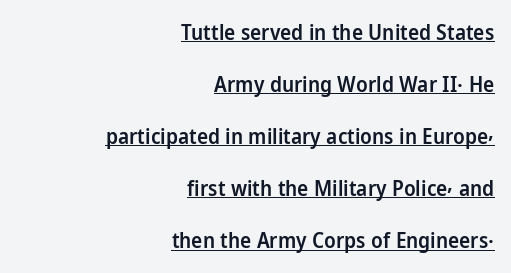
The image shows 21 px text type, upright; set right-aligned, loose line spacing (2.48x), normal letter spacing, underlined.
